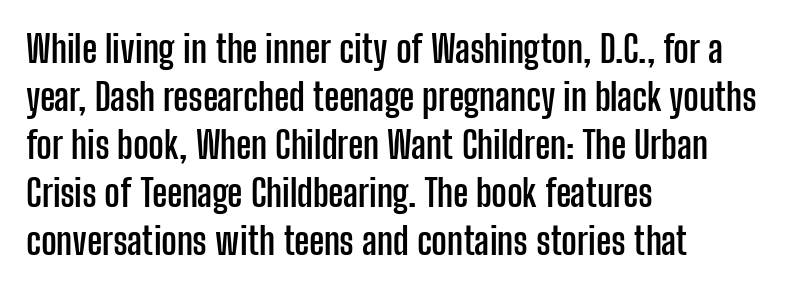
This rendering features lettering with no underline. In CSS terms this would be text-align: left. The strokes are fattened all the way to bold. Here the designer chose a conventional face with non-uniform glyph widths. In terms of posture, this sample is upright.
